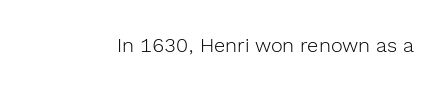
Q: Is the text bold? A: No.
Q: Is the text italic (slanted)? A: No, it is upright.
Q: Is the text underlined? A: No.
Q: Is the spacing between letters normal or unusually wide? A: Normal.
